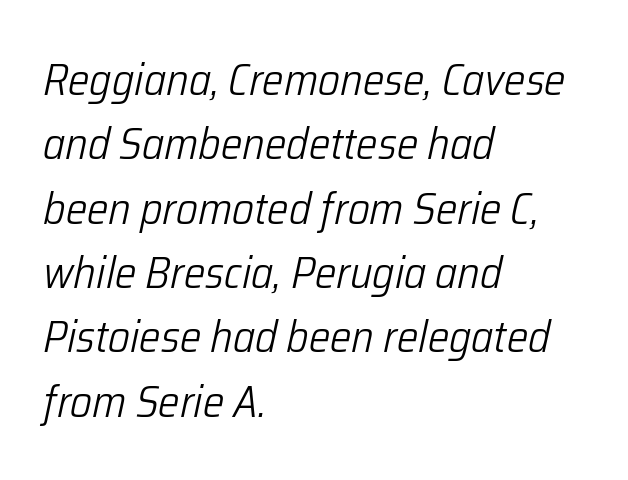
Q: Is the text bold? A: No.
Q: Is the text italic (slanted)? A: Yes, it leans right by about 12 degrees.
Q: Is the text underlined? A: No.
Q: How is the paragraph aligned? A: Left-aligned.
Q: Is the spacing between letters normal or unusually wide? A: Normal.
Q: Is the spacing between lines tight, normal or loose? A: Normal.
Q: Width (condensed, normal, or wide)? A: Condensed.
Q: Stroke contrast? A: Low.
Q: x-height? A: Medium.
Q: Monospaced? A: No.
